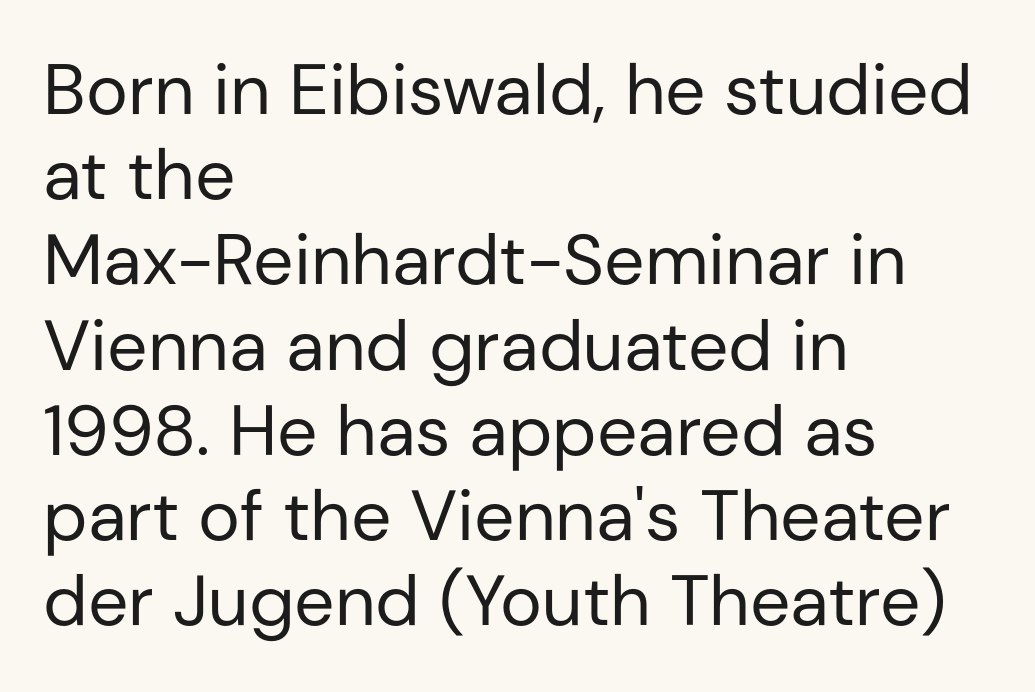
Q: Is the text bold? A: No.
Q: Is the text italic (slanted)? A: No, it is upright.
Q: Is the typeface a serif or a sans-serif typeface? A: Sans-serif.
Q: Is the text underlined? A: No.
Q: How is the paragraph aligned? A: Left-aligned.
Q: Is the spacing between letters normal or unusually wide? A: Normal.
Q: Width (condensed, normal, or wide)? A: Normal.
Q: Stroke contrast? A: Low.
Q: x-height? A: Medium.
Q: Monospaced? A: No.
